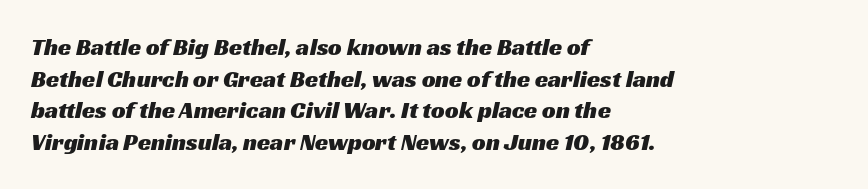
Q: Is the text underlined? A: No.
Q: How is the paragraph aligned? A: Left-aligned.
Q: Is the spacing between letters normal or unusually wide? A: Normal.
Q: Is the spacing between lines tight, normal or loose? A: Normal.
